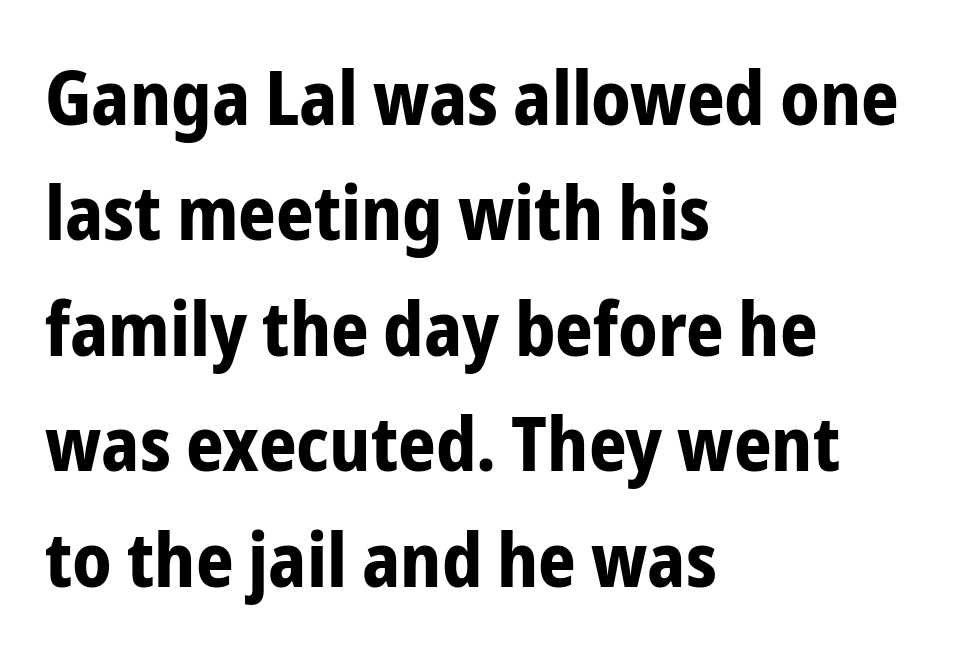
The image shows 74 px bold, condensed sans-serif type, upright; set left-aligned, normal line spacing (1.56x), normal letter spacing, not underlined; low stroke contrast and a medium x-height.
